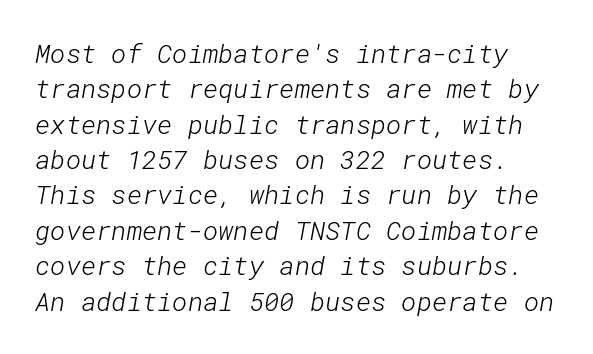
{"bold": "no", "underline": "no", "line_spacing": "normal", "line_spacing_ratio": 1.36, "letter_spacing": "normal", "letter_spacing_em": 0.0, "glyph_px": 26}
